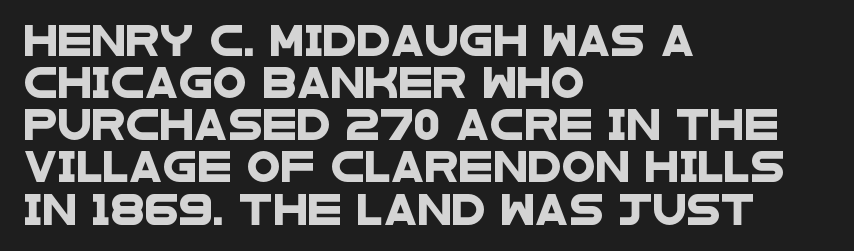
{"serif": "no", "width": "wide", "stroke_contrast": "low", "x_height": "large", "monospaced": "no", "underline": "no", "align": "left", "line_spacing": "normal", "line_spacing_ratio": 1.36, "letter_spacing": "normal", "letter_spacing_em": 0.0, "glyph_px": 31}
